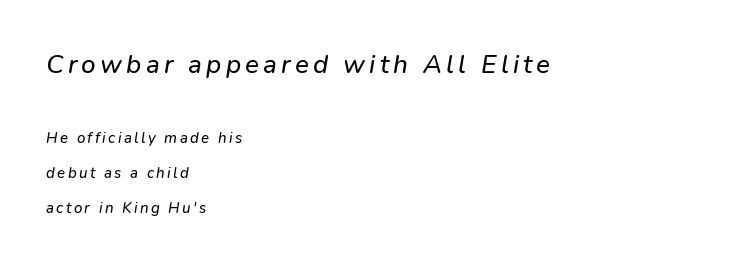
The image shows 26 px text type; set left-aligned, loose line spacing (2.32x), not underlined; the first (top) block is 1.73x larger.
